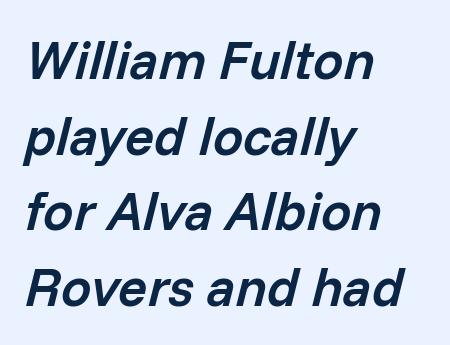
Unmarked baselines from the first word to the last. The strokes are fattened partway — semibold, not bold. These lines are rendered in a variable-pitch font. Reading down the column, the eye jumps a familiar distance to each next line.
